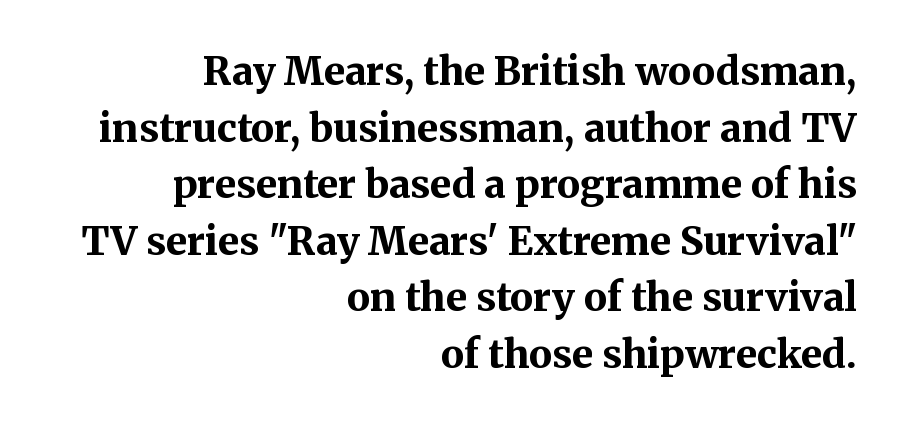
{"serif": "yes", "italic": "no", "bold": "yes", "weight": "bold", "width": "normal", "stroke_contrast": "medium", "x_height": "medium", "monospaced": "no", "underline": "no", "align": "right", "line_spacing": "normal", "line_spacing_ratio": 1.45, "letter_spacing": "normal", "letter_spacing_em": 0.0, "glyph_px": 39}
